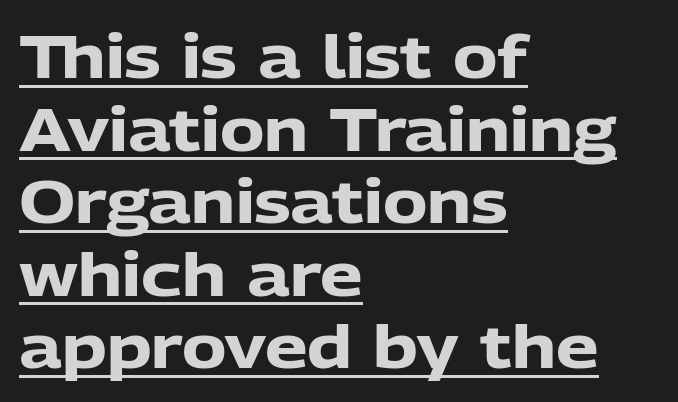
The image shows 60 px heavy sans-serif type, upright; set left-aligned, line spacing 1.21x, normal letter spacing, underlined; low stroke contrast and a medium x-height.
